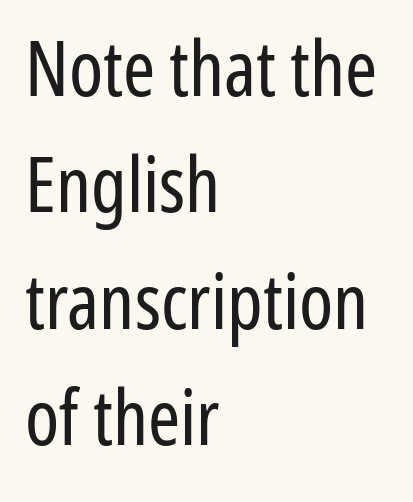
Underline: absent. The lines sit at an ordinary, default distance from one another. Stem width sits at or under what a default text font uses. Looks like regular typesetting: each glyph gets only the width it needs. The characters display no serif detailing; their extremities are plain. It's the straight-up-and-down kind of type.
